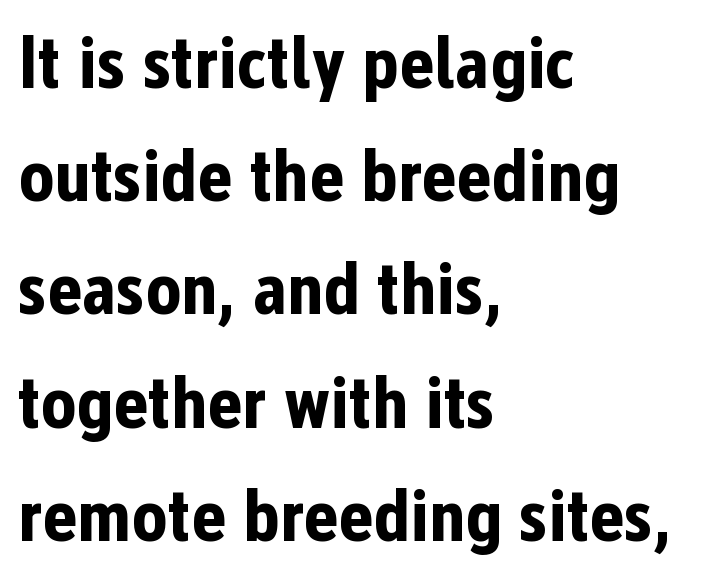
{"serif": "no", "italic": "no", "bold": "yes", "weight": "bold", "width": "condensed", "stroke_contrast": "low", "x_height": "medium", "monospaced": "no", "underline": "no", "align": "left", "line_spacing": "normal", "line_spacing_ratio": 1.51, "letter_spacing": "normal", "letter_spacing_em": 0.0, "glyph_px": 75}
